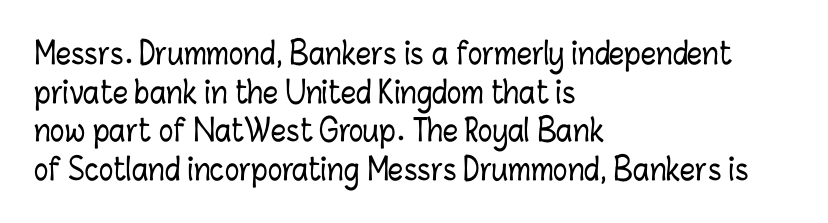
The image shows 30 px condensed type, upright; set left-aligned, normal line spacing (1.29x), normal letter spacing, not underlined; low stroke contrast and a medium x-height.
